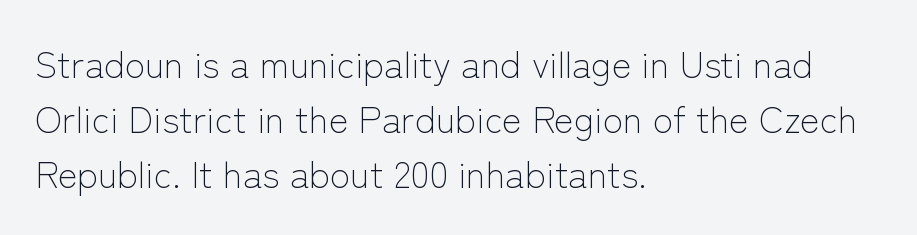
If you drew a ruler down the left edge, every line would touch it. Tracking here is standard; glyphs follow each other at the usual distance. Is there any slant? The stems are plumb. If you measured baseline to baseline, you'd find a middling distance.
